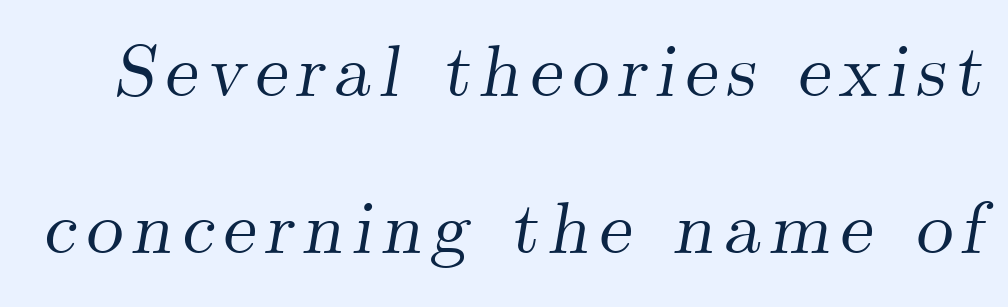
The image shows 74 px serif type, italic (leaning right); set loose line spacing (2.12x), not underlined; medium stroke contrast and a small x-height.
